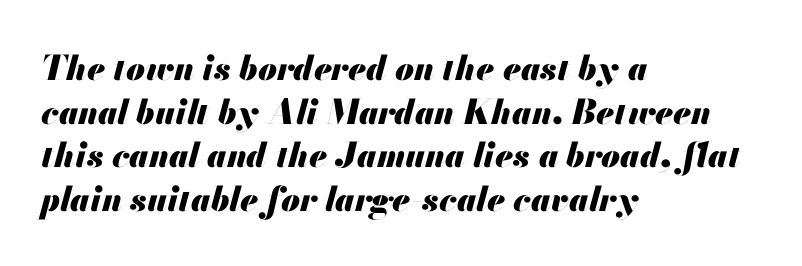
The image shows 34 px heavy type, italic (leaning right); set left-aligned, normal line spacing (1.28x), normal letter spacing, not underlined; medium stroke contrast and a small x-height.
